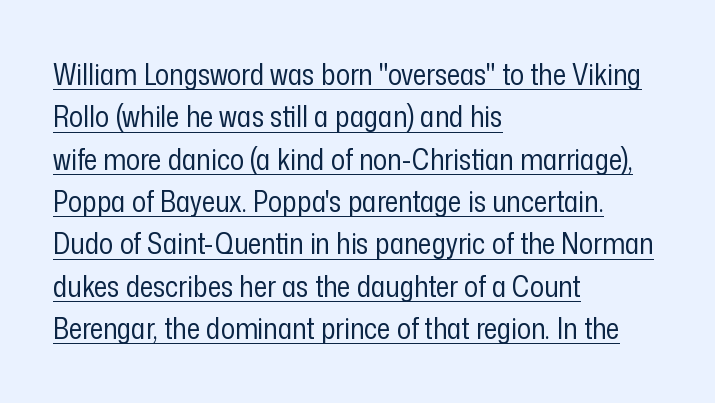
The image shows 29 px regular-weight, condensed sans-serif type, upright; set left-aligned, normal line spacing (1.46x), normal letter spacing, underlined; low stroke contrast and a medium x-height.
